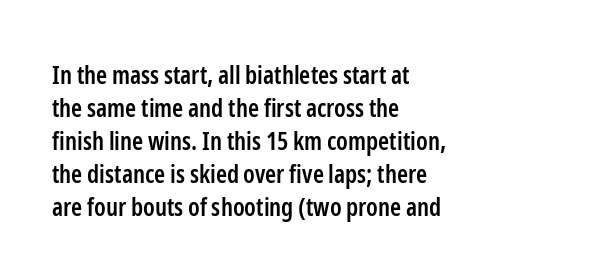
Q: Is the text bold? A: Semi-bold.
Q: Is the text italic (slanted)? A: No, it is upright.
Q: Is the text underlined? A: No.
Q: How is the paragraph aligned? A: Left-aligned.
Q: Is the spacing between letters normal or unusually wide? A: Normal.
Q: Is the spacing between lines tight, normal or loose? A: Normal.
